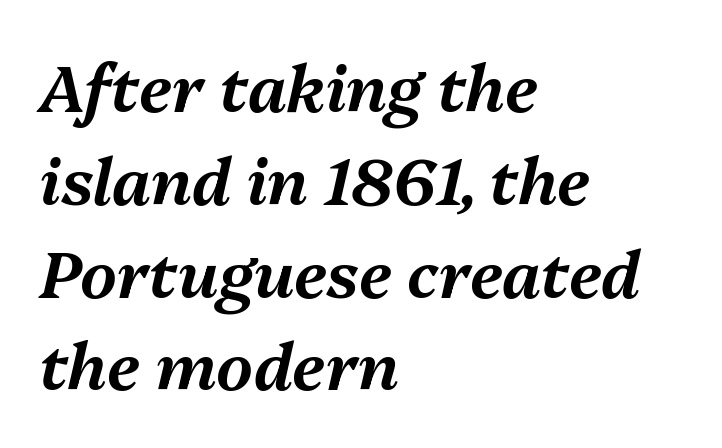
The image shows 64 px text type, italic (leaning right); set left-aligned, normal line spacing (1.45x), normal letter spacing, not underlined; medium stroke contrast and a medium x-height.
